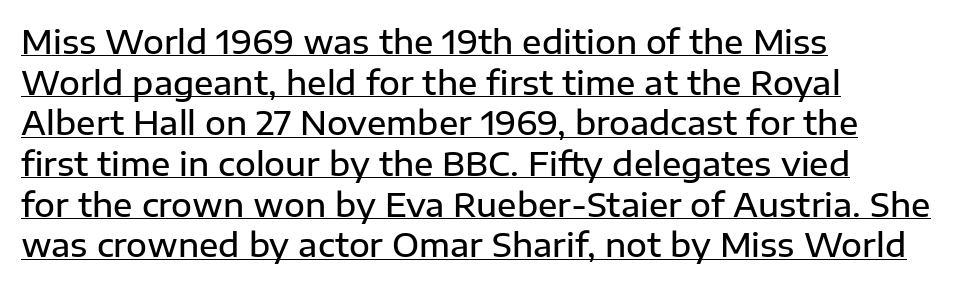
Q: Is the text bold? A: Semi-bold.
Q: Is the text italic (slanted)? A: No, it is upright.
Q: Is the typeface a serif or a sans-serif typeface? A: Sans-serif.
Q: Is the text underlined? A: Yes.
Q: How is the paragraph aligned? A: Left-aligned.
Q: Is the spacing between letters normal or unusually wide? A: Normal.
Q: Is the spacing between lines tight, normal or loose? A: Normal.
Q: Width (condensed, normal, or wide)? A: Normal.
Q: Stroke contrast? A: Low.
Q: x-height? A: Medium.
Q: Monospaced? A: No.
